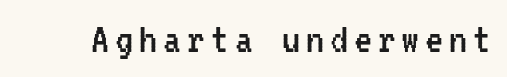
I'd call this a sans setting — the letters go barefoot. No chunkiness to these letters — they're not bold. Honestly, there is no underline to notice here at all. Style check: upright. The letters march in equal steps, a hallmark of fixed-pitch type.
